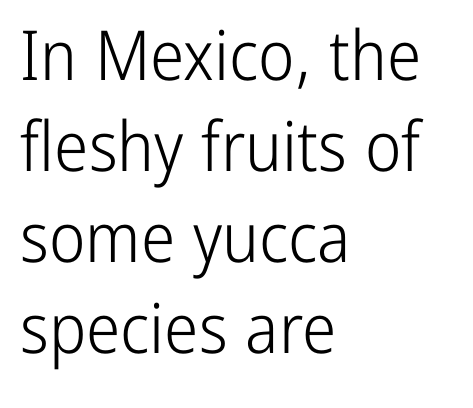
The image shows 69 px light, condensed sans-serif type, upright; set left-aligned, normal line spacing (1.32x), normal letter spacing, not underlined; low stroke contrast and a medium x-height.
